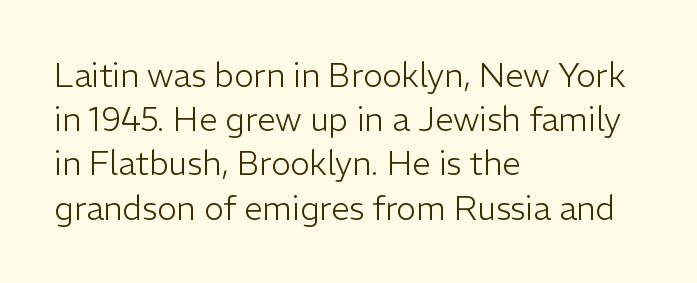
The image shows 33 px light sans-serif type, upright; set left-aligned, normal line spacing (1.34x), normal letter spacing, not underlined; low stroke contrast and a medium x-height.
